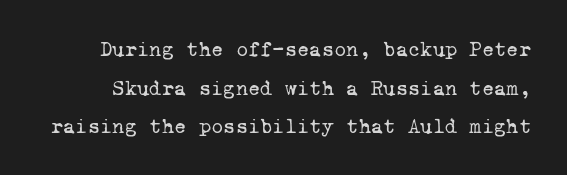
{"bold": "no", "underline": "no", "line_spacing_ratio": 1.84, "letter_spacing": "normal", "letter_spacing_em": 0.0, "glyph_px": 21}
